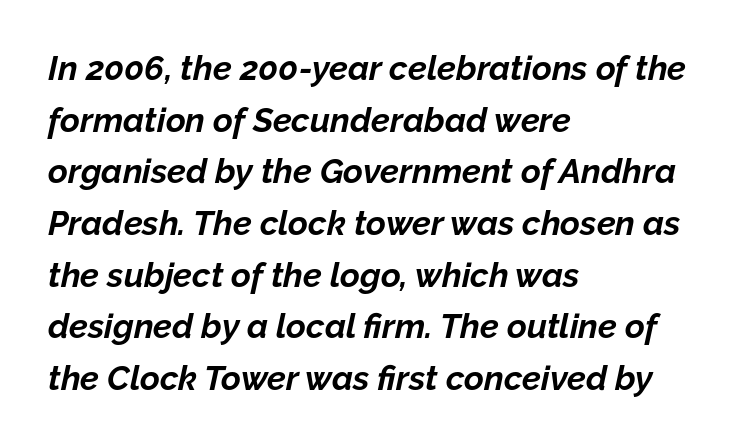
{"italic": "yes", "lean": "right", "slant_degrees": 12, "bold": "yes", "weight": "bold", "width": "normal", "stroke_contrast": "low", "x_height": "medium", "monospaced": "no", "underline": "no", "align": "left", "line_spacing": "normal", "line_spacing_ratio": 1.52, "letter_spacing": "normal", "letter_spacing_em": 0.0, "glyph_px": 34}
